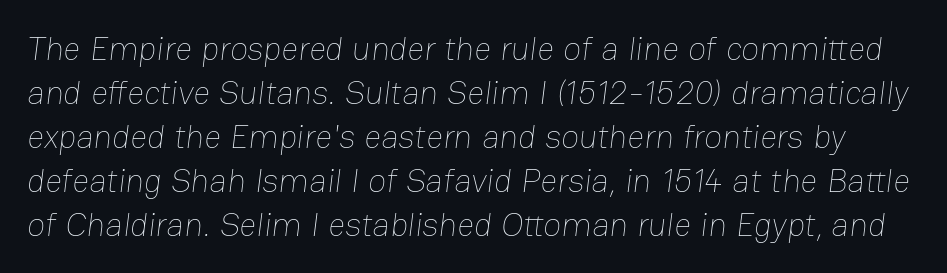
Q: Is the text bold? A: No.
Q: Is the text underlined? A: No.
Q: Is the spacing between letters normal or unusually wide? A: Normal.
Q: Is the spacing between lines tight, normal or loose? A: Normal.
Q: Width (condensed, normal, or wide)? A: Normal.
Q: Stroke contrast? A: Low.
Q: x-height? A: Medium.
Q: Monospaced? A: No.
